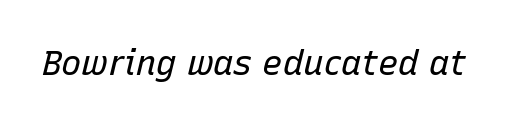
Q: Is the text bold? A: No.
Q: Is the text italic (slanted)? A: Yes, it leans right by about 15 degrees.
Q: Is the text underlined? A: No.
Q: Is the spacing between letters normal or unusually wide? A: Normal.
Q: Width (condensed, normal, or wide)? A: Normal.
Q: Stroke contrast? A: Low.
Q: x-height? A: Medium.
Q: Monospaced? A: No.
